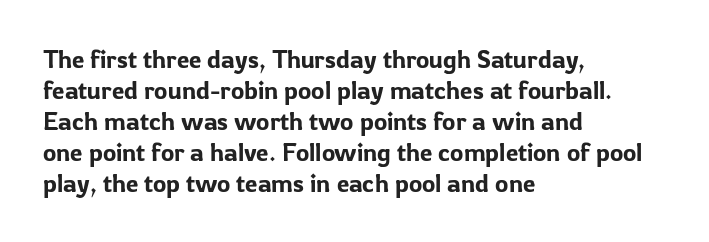
{"italic": "no", "underline": "no", "align": "left", "line_spacing_ratio": 1.24, "letter_spacing": "normal", "letter_spacing_em": 0.0, "glyph_px": 25}
